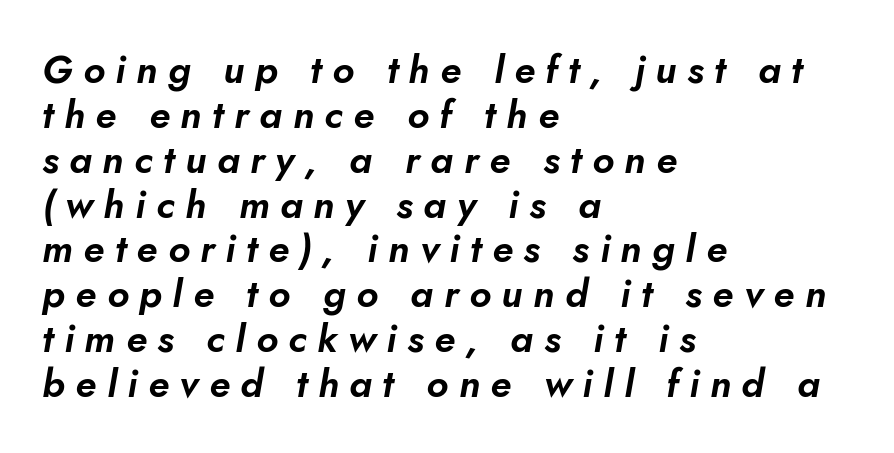
The image shows 39 px text type, italic (leaning right); set left-aligned, tight line spacing (1.15x), unusually wide letter spacing (+0.27 em), not underlined; low stroke contrast and a small x-height.
